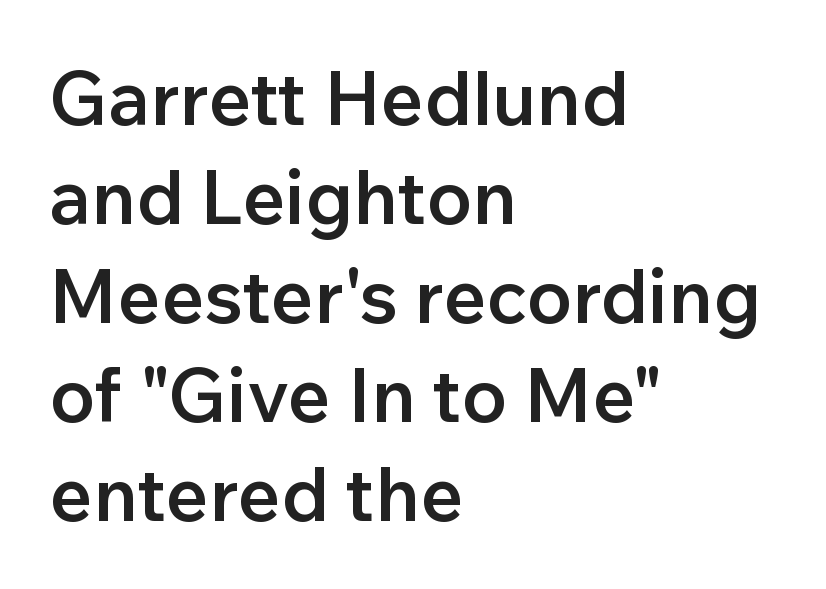
{"serif": "no", "italic": "no", "bold": "semi", "weight": "semibold", "width": "normal", "stroke_contrast": "low", "x_height": "medium", "monospaced": "no", "underline": "no", "align": "left", "line_spacing": "normal", "line_spacing_ratio": 1.32, "letter_spacing": "normal", "letter_spacing_em": 0.0, "glyph_px": 75}
